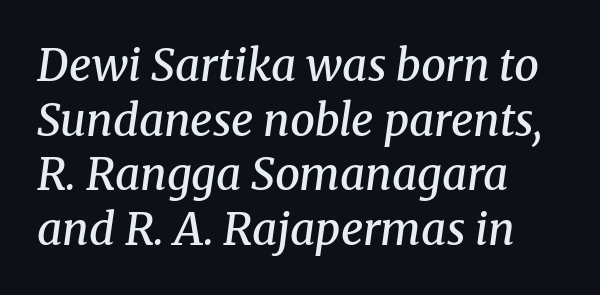
Compared with an ordinary text face, these strokes are moderately heavier — a semibold. Regarding serifs, this sample has them. The glyphs are unaccompanied by any horizontal stroke below them. The specimen reads as italic at a glance.
